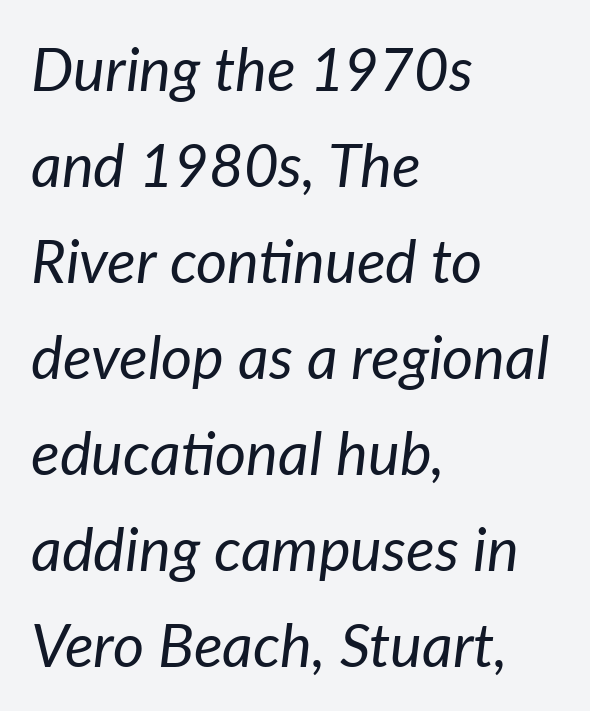
{"italic": "yes", "lean": "right", "slant_degrees": 7, "bold": "no", "weight": "regular", "width": "normal", "stroke_contrast": "low", "x_height": "medium", "monospaced": "no", "underline": "no", "align": "left", "line_spacing": "normal", "line_spacing_ratio": 1.6, "letter_spacing": "normal", "letter_spacing_em": 0.0, "glyph_px": 60}
